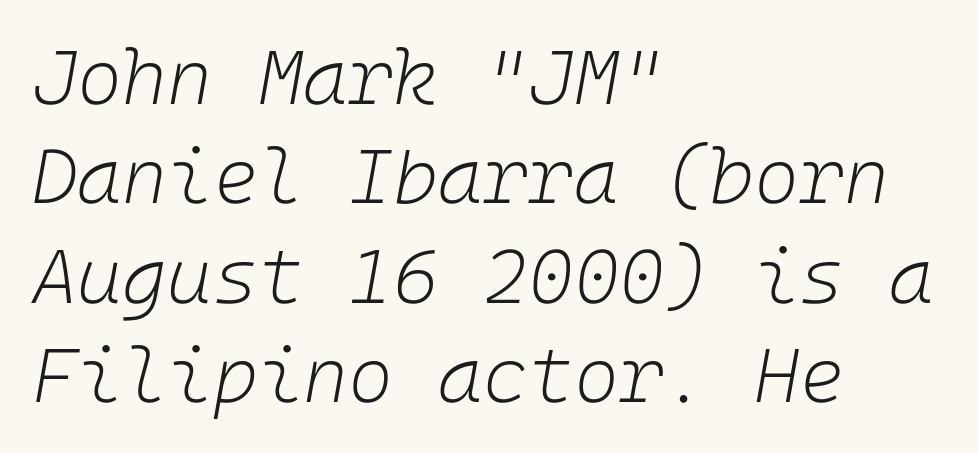
{"italic": "yes", "lean": "right", "slant_degrees": 10, "bold": "no", "weight": "light", "width": "normal", "stroke_contrast": "low", "x_height": "medium", "underline": "no", "align": "left", "line_spacing": "normal", "line_spacing_ratio": 1.29, "letter_spacing": "normal", "letter_spacing_em": 0.0, "glyph_px": 77}
